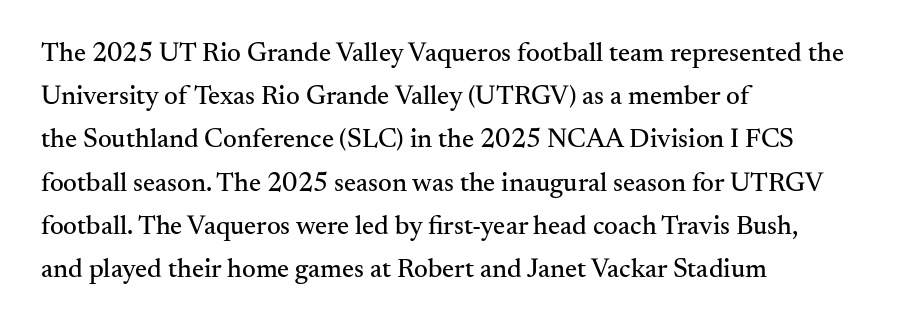
The image shows 27 px text type, upright; set left-aligned, normal line spacing (1.6x), normal letter spacing, not underlined.
